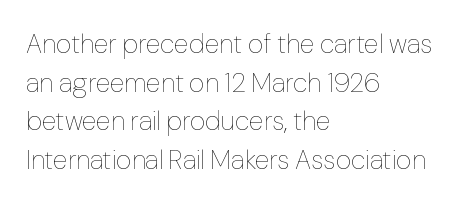
Stroke thickness stays within the range of a standard reading face or lighter. Notice how descenders clear the ascenders below comfortably — that's standard leading. There is no visible air inserted between adjacent glyphs. Casual observation: everything's shoved over to the left. The specimen omits any rule beneath the text block's lines. The letters stand straight up with perfectly vertical stems.
